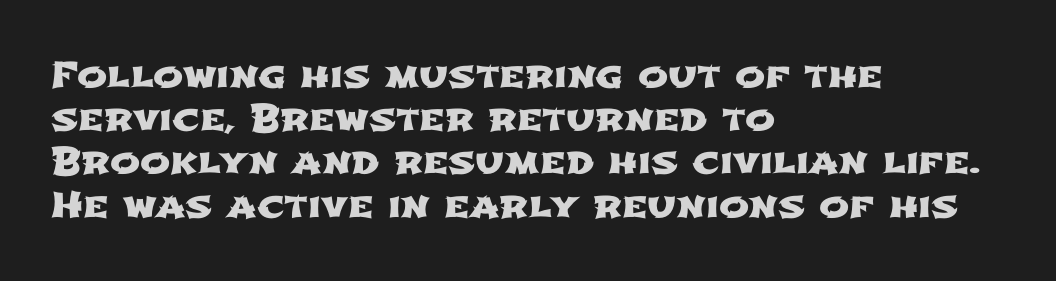
{"serif": "no", "width": "wide", "stroke_contrast": "low", "x_height": "medium", "monospaced": "no", "underline": "no", "align": "left", "line_spacing_ratio": 1.2, "letter_spacing": "normal", "letter_spacing_em": 0.0, "glyph_px": 36}
